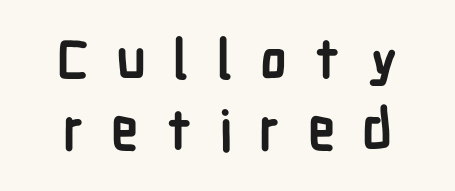
The image shows 55 px semibold, condensed sans-serif type, upright; set normal line spacing (1.3x), unusually wide letter spacing (+0.49 em), not underlined; low stroke contrast and a medium x-height.
